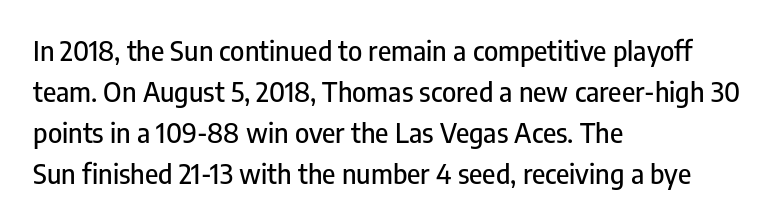
{"italic": "no", "underline": "no", "align": "left", "line_spacing": "normal", "line_spacing_ratio": 1.52, "letter_spacing": "normal", "letter_spacing_em": 0.0, "glyph_px": 27}
